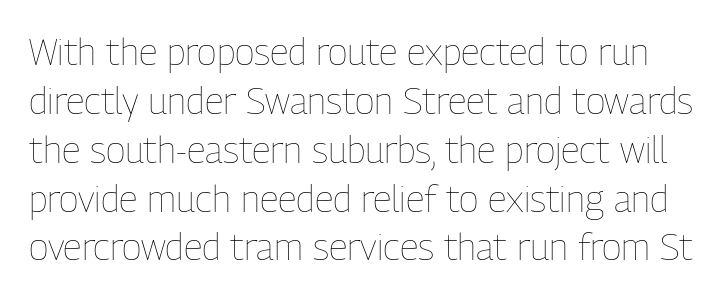
A typesetter would mark this as roman, not italic. Decoration check: the copy has no underline. The type is set solid horizontally, with unmodified tracking. Varying glyph widths throughout — classic text-font behaviour. Weight: not bold — regular or lighter.
